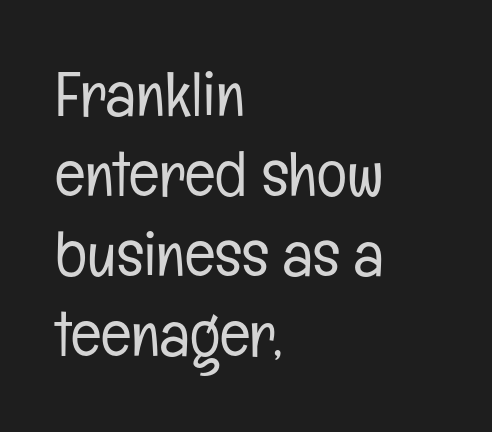
The image shows 63 px light, condensed sans-serif type, upright; set left-aligned, normal line spacing (1.27x), normal letter spacing, not underlined; low stroke contrast and a medium x-height.
